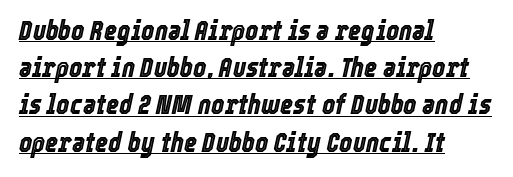
Does the leading feel generous? No, just average. Each line of the rendering has a horizontal stroke beneath the glyphs. The specimen reads as italic at a glance. Tracking here is standard; glyphs follow each other at the usual distance. Here the designer chose a conventional face with non-uniform glyph widths. All the whitespace from short lines collects on the right.
